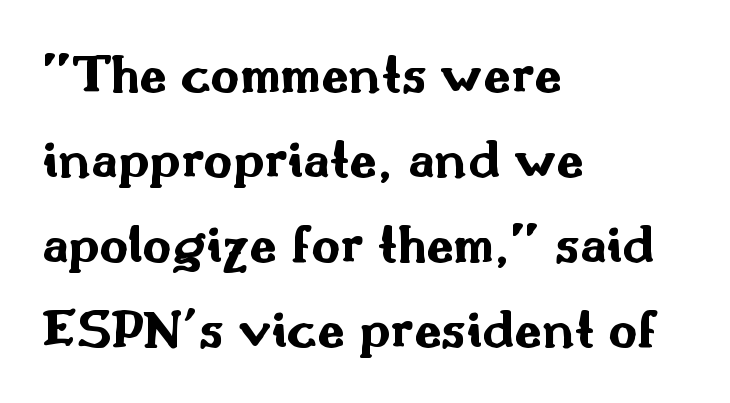
The image shows 56 px bold, wide sans-serif type, upright; set left-aligned, normal line spacing (1.52x), normal letter spacing, not underlined; medium stroke contrast and a small x-height.
